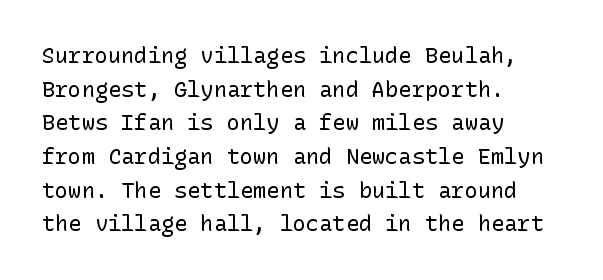
Unbolded letterforms with no extra heft. The letterforms sit shoulder to shoulder at normal distance. Line spacing here is normal. Glance below the letters and you will spot only blank space. Visually the block forms a straight wall on the left and a jagged coastline on the right.
